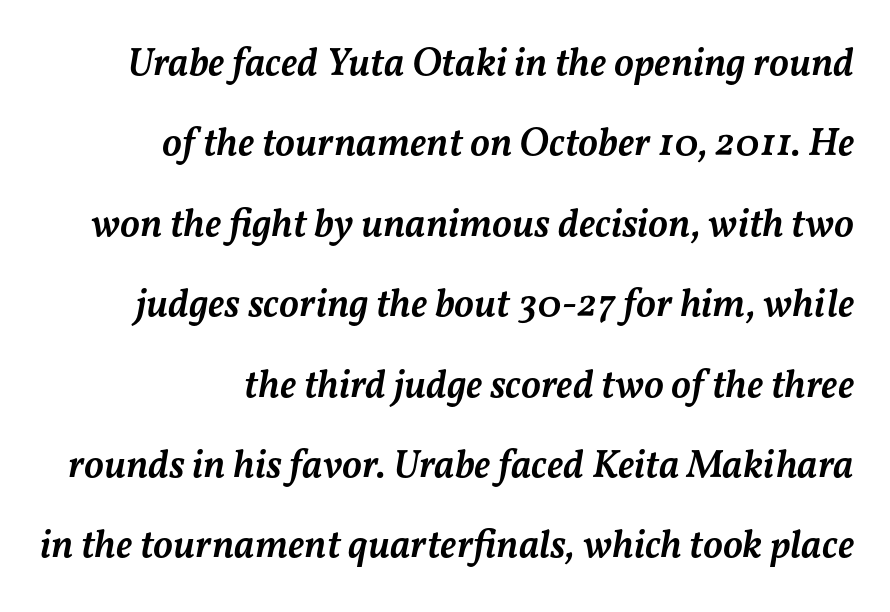
{"italic": "yes", "lean": "right", "slant_degrees": 11, "bold": "semi", "weight": "semibold", "width": "normal", "stroke_contrast": "medium", "x_height": "medium", "monospaced": "no", "underline": "no", "align": "right", "line_spacing": "loose", "line_spacing_ratio": 2.01, "letter_spacing": "normal", "letter_spacing_em": 0.0, "glyph_px": 40}
